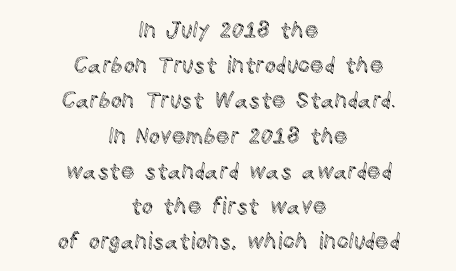
{"underline": "no", "align": "center", "line_spacing": "normal", "line_spacing_ratio": 1.6, "letter_spacing": "normal", "letter_spacing_em": 0.0, "glyph_px": 22}
